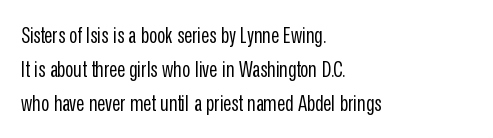
Q: Is the text bold? A: No.
Q: Is the text italic (slanted)? A: No, it is upright.
Q: Is the text underlined? A: No.
Q: How is the paragraph aligned? A: Left-aligned.
Q: Is the spacing between letters normal or unusually wide? A: Normal.
Q: Is the spacing between lines tight, normal or loose? A: Normal.
